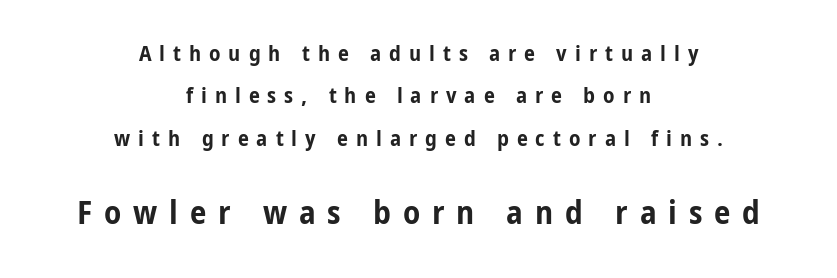
Q: Is the text bold? A: Yes.
Q: Is the text italic (slanted)? A: No, it is upright.
Q: Is the typeface a serif or a sans-serif typeface? A: Sans-serif.
Q: Is the text underlined? A: No.
Q: How is the paragraph aligned? A: Centered.
Q: Is the spacing between letters normal or unusually wide? A: Unusually wide.
Q: Is the spacing between lines tight, normal or loose? A: Loose.
Q: Which block of text is set in a larger size, the first (top) or the second (bottom)? A: The second (bottom) one.
Q: Width (condensed, normal, or wide)? A: Condensed.
Q: Stroke contrast? A: Low.
Q: x-height? A: Medium.
Q: Monospaced? A: No.
